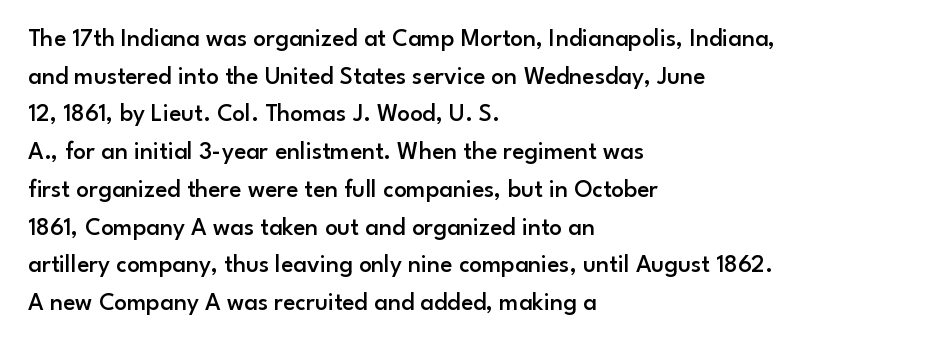
Q: Is the text bold? A: Semi-bold.
Q: Is the text italic (slanted)? A: No, it is upright.
Q: Is the text underlined? A: No.
Q: How is the paragraph aligned? A: Left-aligned.
Q: Is the spacing between letters normal or unusually wide? A: Normal.
Q: Is the spacing between lines tight, normal or loose? A: Normal.
